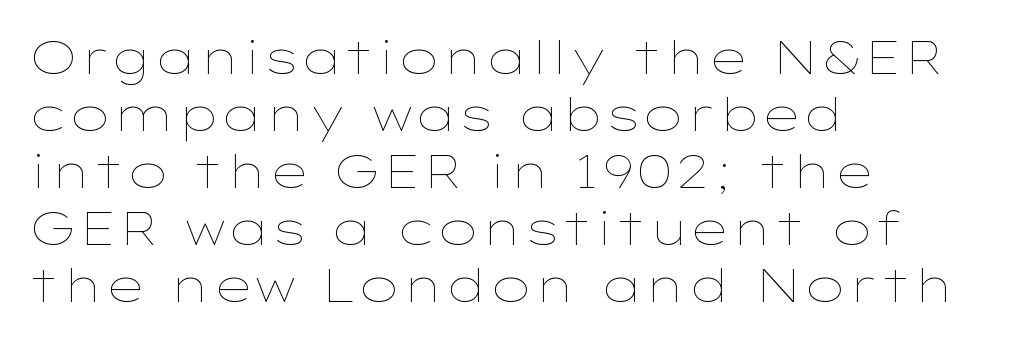
The typesetting does not lean heavy: it is not bold. Look at the tracking — it's just the regular setting, nothing added. Is the block centered? No — it sits flush against the left margin. Every stem runs plumb, perpendicular to the baseline.
